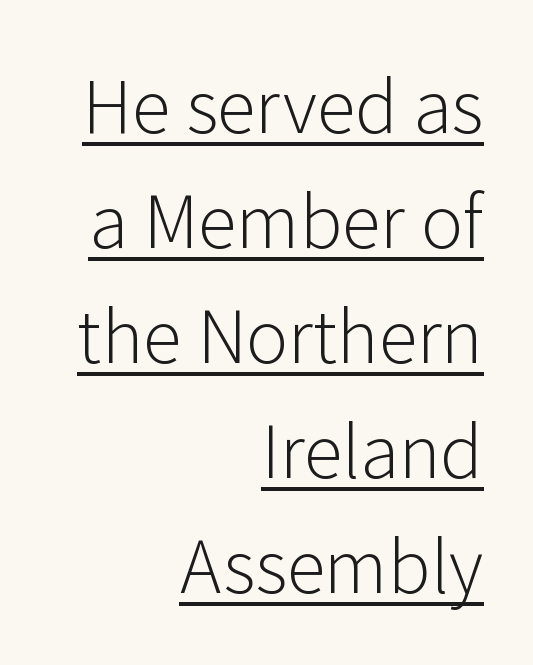
The face used here appears with an underline applied. These lines were composed using upright roman letters. On a weight scale, this lands at 450 or below. Caption: standard tracking, unaltered. Visually the block forms a straight wall on the right and a jagged coastline on the left. A typesetter would call this proportional, since set widths differ per character.
